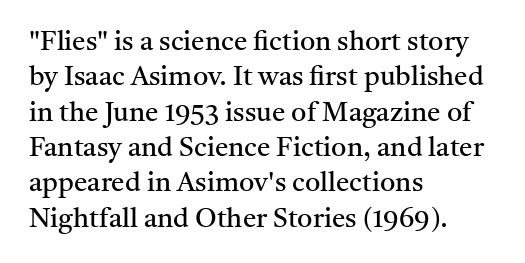
{"italic": "no", "bold": "no", "underline": "no", "align": "left", "line_spacing": "normal", "line_spacing_ratio": 1.31, "letter_spacing": "normal", "letter_spacing_em": 0.0, "glyph_px": 27}
